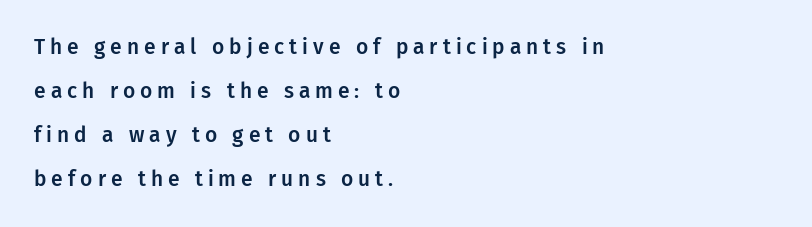
Q: Is the text italic (slanted)? A: No, it is upright.
Q: Is the text underlined? A: No.
Q: How is the paragraph aligned? A: Left-aligned.
Q: Is the spacing between letters normal or unusually wide? A: Unusually wide.
Q: Is the spacing between lines tight, normal or loose? A: Loose.
